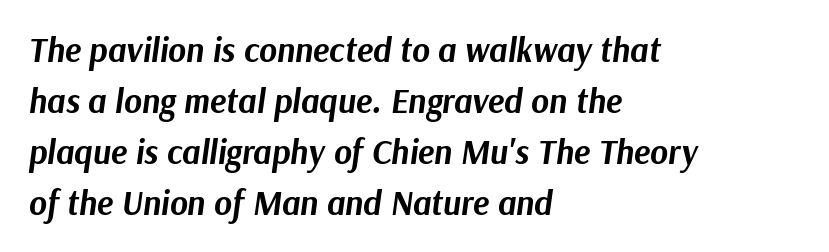
The letters sit at their default tracking, neither squeezed nor spread. As a designer I'd log this as weight 700, bold. The strip under each line holds only bare page. Summary of vertical rhythm: regular, with standard interline spacing.
